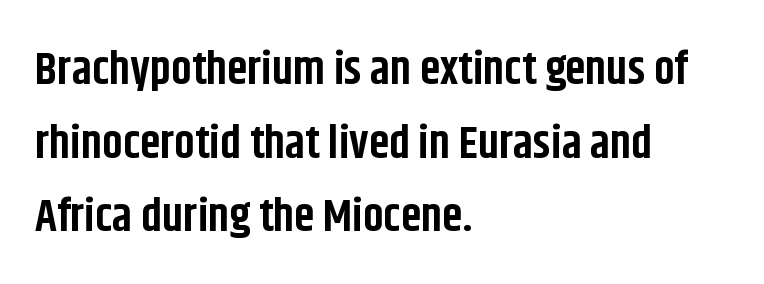
{"serif": "no", "italic": "no", "bold": "yes", "weight": "bold", "width": "condensed", "stroke_contrast": "low", "x_height": "large", "monospaced": "no", "underline": "no", "align": "left", "line_spacing": "normal", "line_spacing_ratio": 1.6, "letter_spacing": "normal", "letter_spacing_em": 0.0, "glyph_px": 46}
